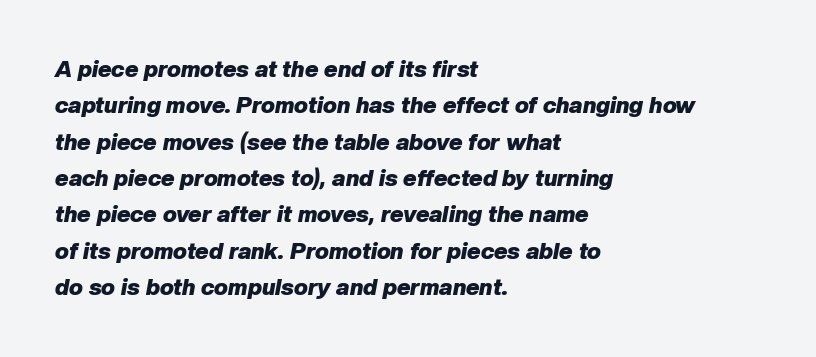
Check under the words: just untouched page. Compared with an ordinary text face, these strokes are far heavier — a full bold. Italic? Definitely — the glyphs are oblique. Each line starts at the same left margin while the right side varies.
